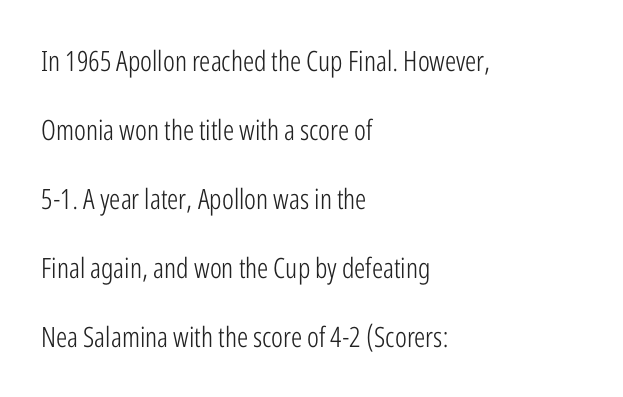
Q: Is the text bold? A: No.
Q: Is the text italic (slanted)? A: No, it is upright.
Q: Is the typeface a serif or a sans-serif typeface? A: Sans-serif.
Q: Is the text underlined? A: No.
Q: How is the paragraph aligned? A: Left-aligned.
Q: Is the spacing between letters normal or unusually wide? A: Normal.
Q: Is the spacing between lines tight, normal or loose? A: Loose.
Q: Width (condensed, normal, or wide)? A: Condensed.
Q: Stroke contrast? A: Low.
Q: x-height? A: Medium.
Q: Monospaced? A: No.
